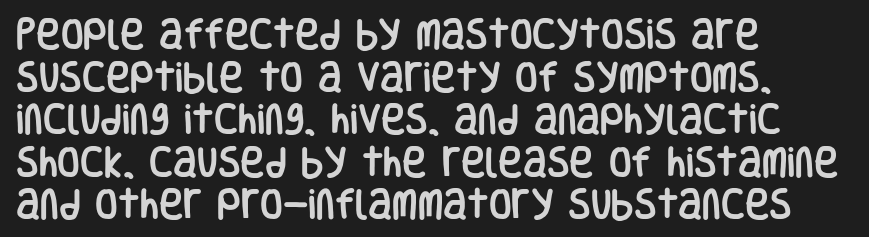
Q: Is the text italic (slanted)? A: No, it is upright.
Q: Is the typeface a serif or a sans-serif typeface? A: Sans-serif.
Q: Is the text underlined? A: No.
Q: How is the paragraph aligned? A: Left-aligned.
Q: Is the spacing between letters normal or unusually wide? A: Normal.
Q: Is the spacing between lines tight, normal or loose? A: Normal.
Q: Width (condensed, normal, or wide)? A: Condensed.
Q: Stroke contrast? A: Low.
Q: x-height? A: Large.
Q: Monospaced? A: No.
